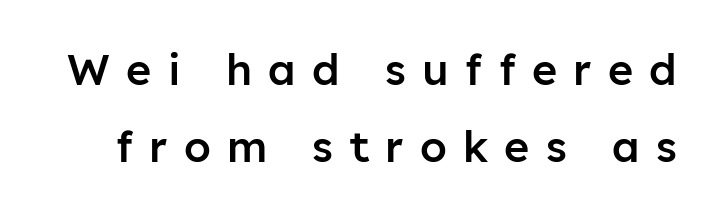
The image shows 43 px semibold sans-serif type, upright; set line spacing 1.78x, unusually wide letter spacing (+0.38 em), not underlined; low stroke contrast and a medium x-height.
